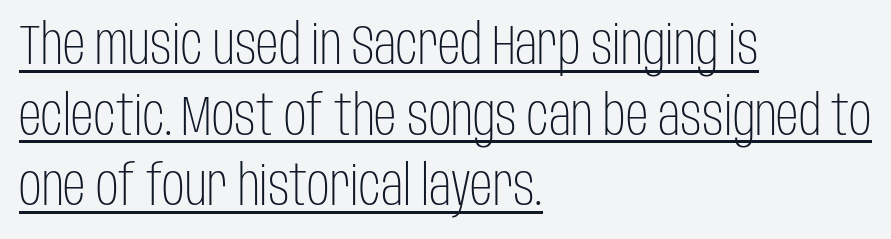
{"serif": "no", "italic": "no", "bold": "no", "weight": "light", "width": "condensed", "stroke_contrast": "low", "x_height": "large", "monospaced": "no", "underline": "yes", "align": "left", "line_spacing": "normal", "line_spacing_ratio": 1.26, "letter_spacing": "normal", "letter_spacing_em": 0.0, "glyph_px": 56}
